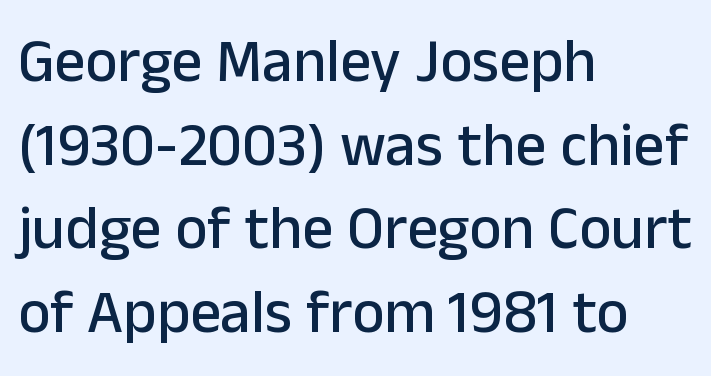
Regarding leading, the lines here are spaced in the standard way. A clean baseline with only descenders dipping below it. The specimen reads as upright at a glance. Short and long lines alike share a common starting point at left. These lines are composed in type without serifs. The letters advance in unequal steps, a hallmark of proportional type.
